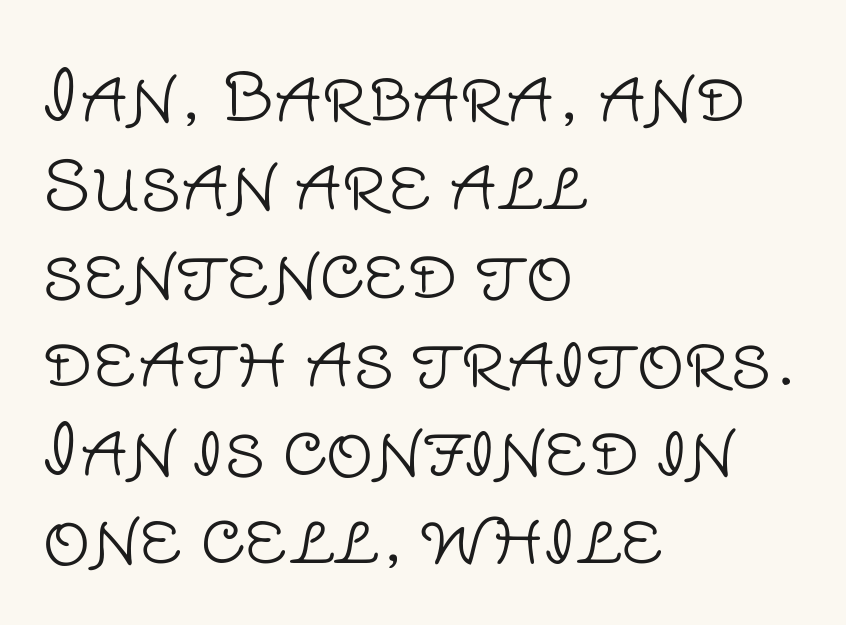
{"serif": "no", "bold": "no", "weight": "light", "width": "normal", "stroke_contrast": "low", "x_height": "large", "monospaced": "no", "underline": "no", "align": "left", "line_spacing": "normal", "line_spacing_ratio": 1.32, "letter_spacing": "normal", "letter_spacing_em": 0.0, "glyph_px": 67}
